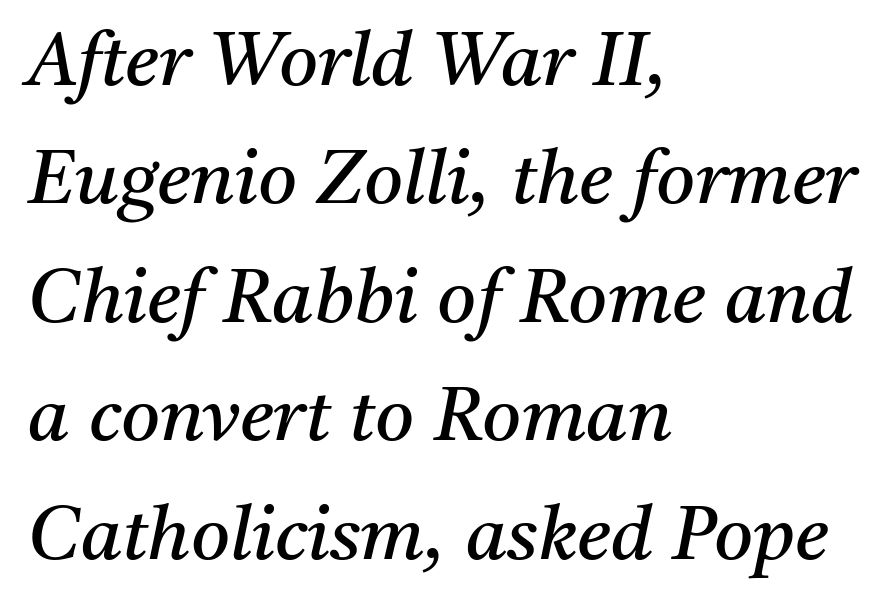
Q: Is the text bold? A: No.
Q: Is the text italic (slanted)? A: Yes, it leans right by about 11 degrees.
Q: Is the typeface a serif or a sans-serif typeface? A: Serif.
Q: Is the text underlined? A: No.
Q: How is the paragraph aligned? A: Left-aligned.
Q: Is the spacing between letters normal or unusually wide? A: Normal.
Q: Is the spacing between lines tight, normal or loose? A: Normal.
Q: Width (condensed, normal, or wide)? A: Normal.
Q: Stroke contrast? A: Medium.
Q: x-height? A: Medium.
Q: Monospaced? A: No.
